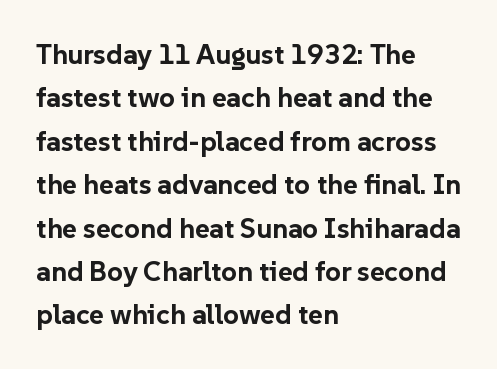
This sample uses plain, unmodified letter spacing. Pretty heavy lettering here — definitely bold. Descenders are the only things crossing below the line. I'd call this a sans setting — the letters go barefoot. Characters remain perfectly vertical along every line. Horizontally, the lines are justified to the leading edge only.
